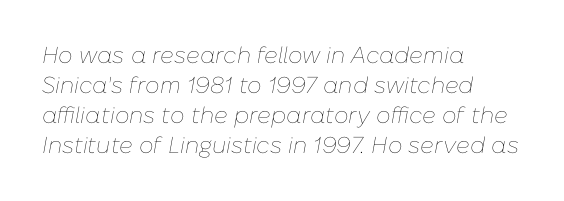
The image shows 23 px text type, italic (leaning right); set left-aligned, normal line spacing (1.31x), normal letter spacing, not underlined.
